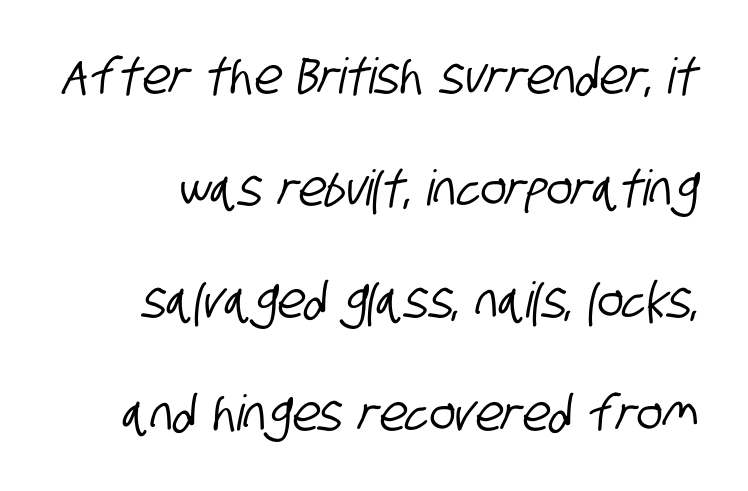
{"serif": "no", "width": "condensed", "stroke_contrast": "low", "x_height": "large", "monospaced": "no", "underline": "no", "line_spacing": "loose", "line_spacing_ratio": 2.29, "letter_spacing": "normal", "letter_spacing_em": 0.0, "glyph_px": 49}
